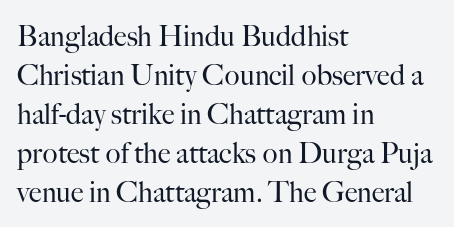
Rule under the text: the space is simply empty. Does the lettering tilt? It doesn't — this is upright. Baseline-to-baseline distance is the conventional proportion of letter height. No heavy texture on the line: the type isn't bold. These lines are rendered in a variable-pitch font. Tracking value appears to be zero — textbook default spacing.
